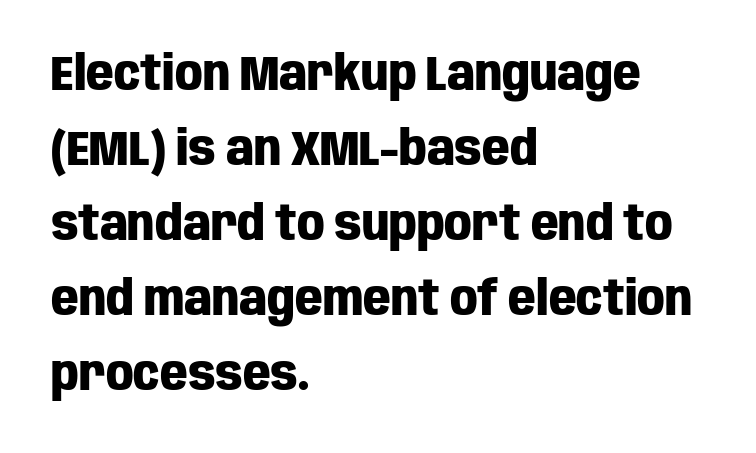
Q: Is the text bold? A: Yes.
Q: Is the text italic (slanted)? A: No, it is upright.
Q: Is the typeface a serif or a sans-serif typeface? A: Sans-serif.
Q: Is the text underlined? A: No.
Q: How is the paragraph aligned? A: Left-aligned.
Q: Is the spacing between letters normal or unusually wide? A: Normal.
Q: Is the spacing between lines tight, normal or loose? A: Normal.
Q: Width (condensed, normal, or wide)? A: Condensed.
Q: Stroke contrast? A: Low.
Q: x-height? A: Large.
Q: Monospaced? A: No.
